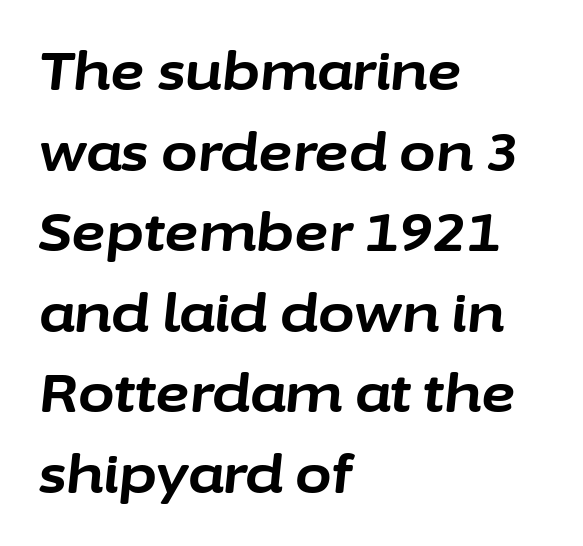
{"italic": "yes", "lean": "right", "slant_degrees": 6, "bold": "yes", "weight": "bold", "width": "normal", "stroke_contrast": "low", "x_height": "medium", "monospaced": "no", "underline": "no", "align": "left", "line_spacing": "normal", "line_spacing_ratio": 1.52, "letter_spacing": "normal", "letter_spacing_em": 0.0, "glyph_px": 53}
